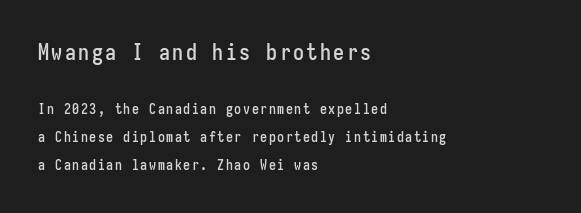
Q: Is the text italic (slanted)? A: No, it is upright.
Q: Is the text underlined? A: No.
Q: How is the paragraph aligned? A: Left-aligned.
Q: Is the spacing between lines tight, normal or loose? A: Loose.
Q: Which block of text is set in a larger size, the first (top) or the second (bottom)? A: The first (top) one.
